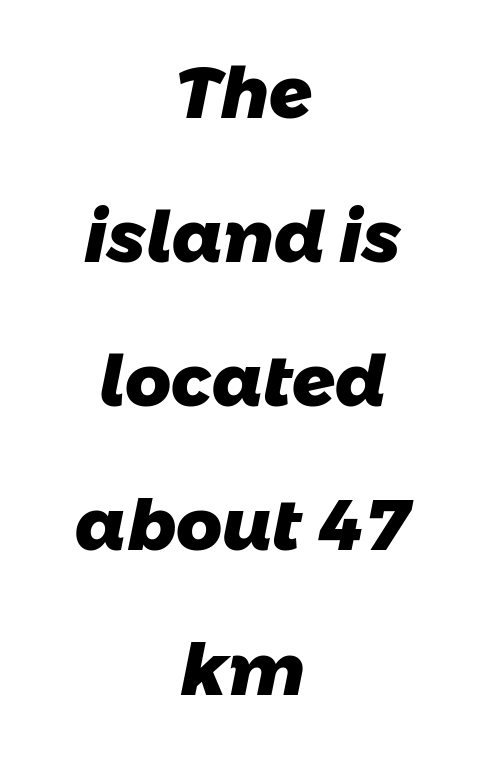
{"serif": "no", "bold": "yes", "weight": "heavy", "width": "normal", "stroke_contrast": "low", "x_height": "medium", "monospaced": "no", "underline": "no", "align": "center", "line_spacing": "loose", "line_spacing_ratio": 2.03, "letter_spacing": "normal", "letter_spacing_em": 0.0, "glyph_px": 71}
